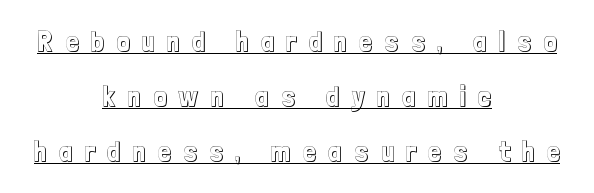
Q: Is the text italic (slanted)? A: No, it is upright.
Q: Is the text underlined? A: Yes.
Q: How is the paragraph aligned? A: Centered.
Q: Is the spacing between letters normal or unusually wide? A: Unusually wide.
Q: Is the spacing between lines tight, normal or loose? A: Loose.
Q: Width (condensed, normal, or wide)? A: Condensed.
Q: x-height? A: Medium.
Q: Monospaced? A: No.
